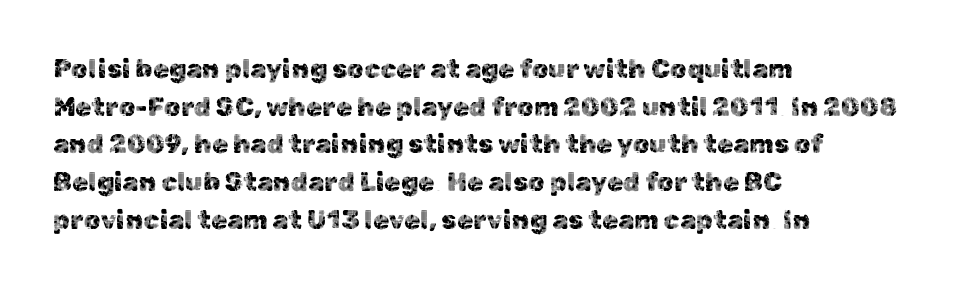
Q: Is the text italic (slanted)? A: No, it is upright.
Q: Is the text underlined? A: No.
Q: How is the paragraph aligned? A: Left-aligned.
Q: Is the spacing between letters normal or unusually wide? A: Normal.
Q: Is the spacing between lines tight, normal or loose? A: Normal.
